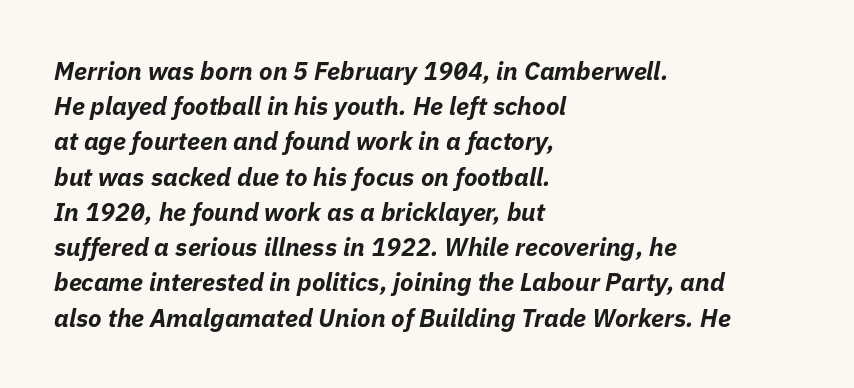
The image shows 25 px bold type, italic (leaning right); set left-aligned, normal line spacing (1.41x), normal letter spacing, not underlined.
